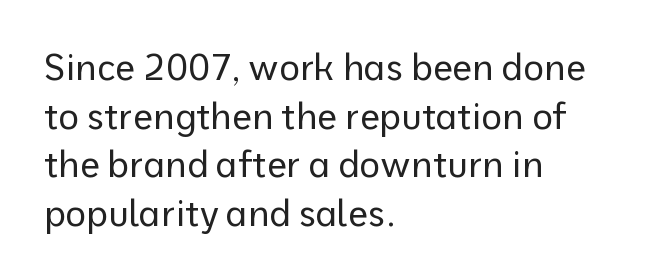
The image shows 36 px regular-weight sans-serif type, upright; set left-aligned, normal line spacing (1.35x), normal letter spacing, not underlined; low stroke contrast and a medium x-height.
